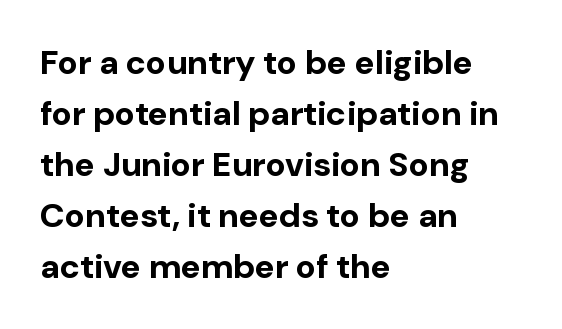
The image shows 34 px bold sans-serif type, upright; set left-aligned, normal line spacing (1.5x), normal letter spacing, not underlined; low stroke contrast and a medium x-height.
